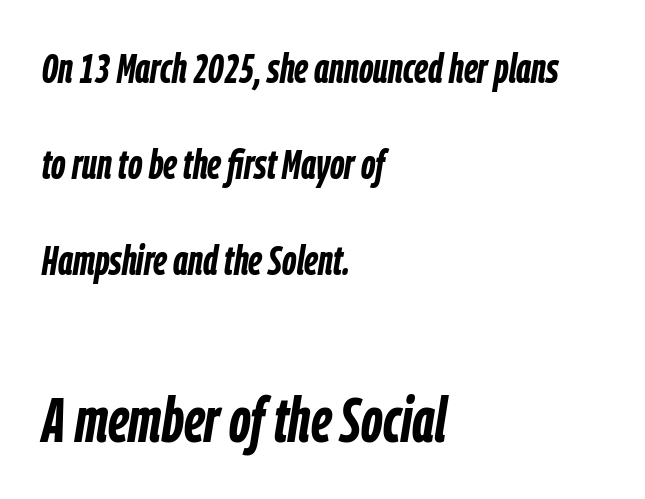
Reading down the column, the eye jumps a long way to each next line. A typesetter would mark this as italic. You get the small type first, then a jump to larger type. Unmarked baselines from the first word to the last.
